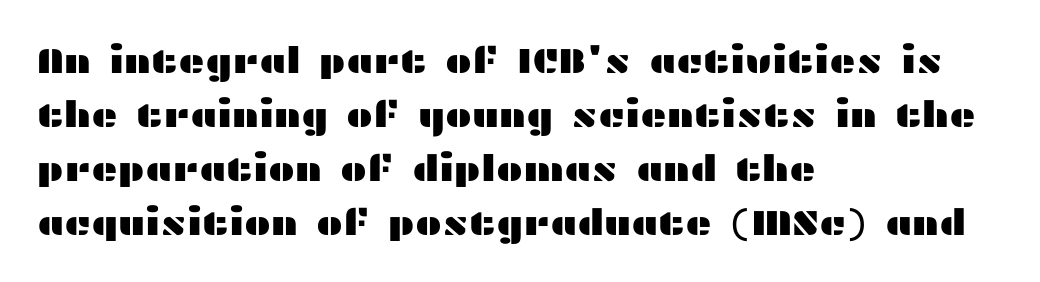
The letters advance in unequal steps, a hallmark of proportional type. The lettering holds an erect, upright posture throughout. Compared with typical body copy, the letter spacing here is the same. The words here are not underlined. These lines sit exactly where default settings would place them.
